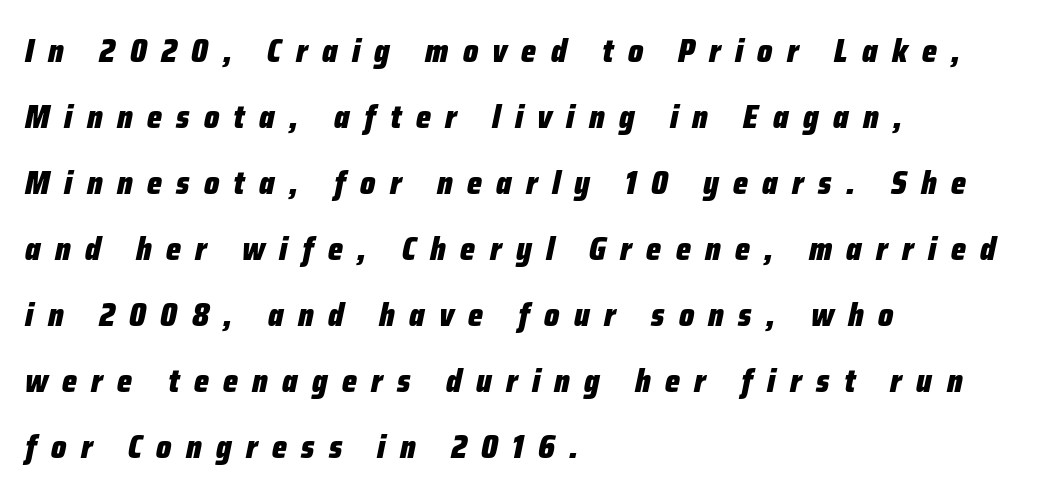
Q: Is the text bold? A: Yes.
Q: Is the text italic (slanted)? A: Yes, it leans right by about 12 degrees.
Q: Is the text underlined? A: No.
Q: How is the paragraph aligned? A: Left-aligned.
Q: Is the spacing between letters normal or unusually wide? A: Unusually wide.
Q: Is the spacing between lines tight, normal or loose? A: Loose.
Q: Width (condensed, normal, or wide)? A: Condensed.
Q: Stroke contrast? A: Low.
Q: x-height? A: Medium.
Q: Monospaced? A: No.
